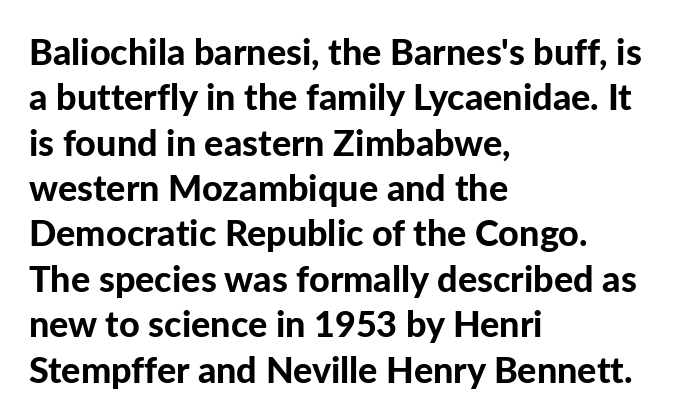
{"serif": "no", "italic": "no", "bold": "yes", "weight": "bold", "width": "normal", "stroke_contrast": "low", "x_height": "medium", "monospaced": "no", "underline": "no", "align": "left", "line_spacing": "normal", "line_spacing_ratio": 1.26, "letter_spacing": "normal", "letter_spacing_em": 0.0, "glyph_px": 36}
